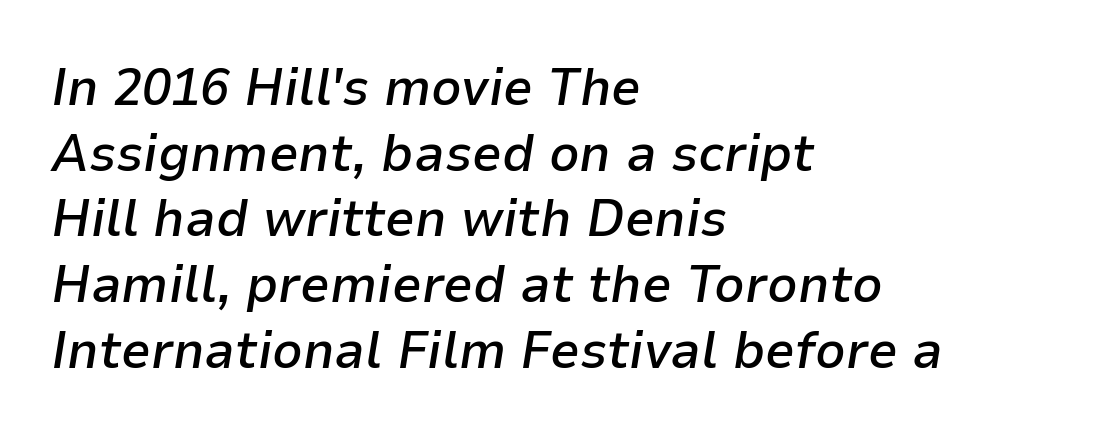
The line texture is even and compact thanks to regular tracking. Check the space under the baseline: it is left empty. The passage shown is typed in a proportional face where columns would drift. Rendered with sloped, italic letterforms. The compositor pushed each line to the left boundary. These words are printed semibold, heavier than regular yet not bold.
